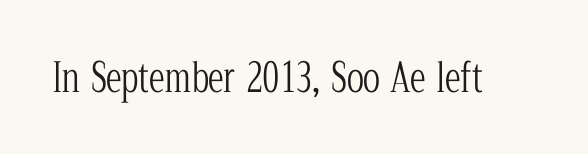
The letters advance in unequal steps, a hallmark of proportional type. This reads as an unemphasized weight, regular at the heaviest. Default kerning and tracking; the words read as compact shapes. This is roman type, the default non-slanted kind. The type family on display is of the serif kind. The string is rendered with underlining switched off.
